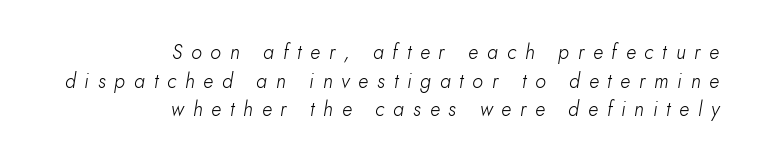
The compositor pushed each line to the right boundary. Looking at the ascenders, they clearly lean. The gaps between neighbouring characters are conspicuously large. This is not heavy type; no bold has been used. The rendering uses a moderate line-height, typical for paragraphs.
